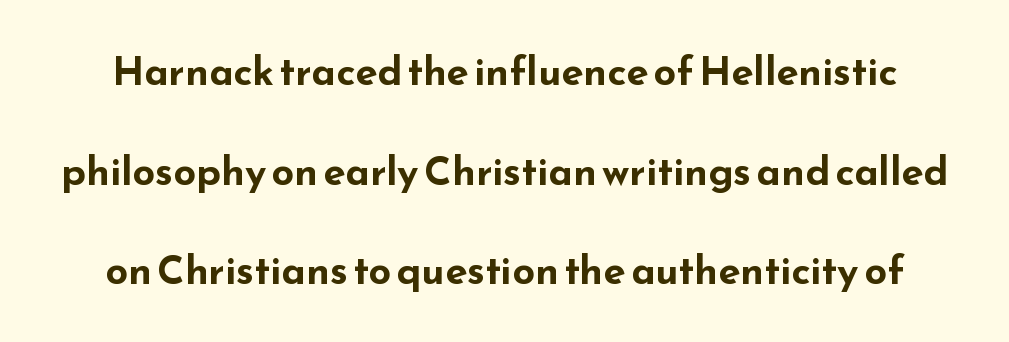
A full-strength bold gives these letters their thick strokes. Each letter keeps its own natural width here, so spacing adapts to shape. This is sans-serif lettering, the kind often seen on screens and signage. Nothing unusual about the tracking: characters are spaced as the font intends. The specimen reads as upright at a glance.
